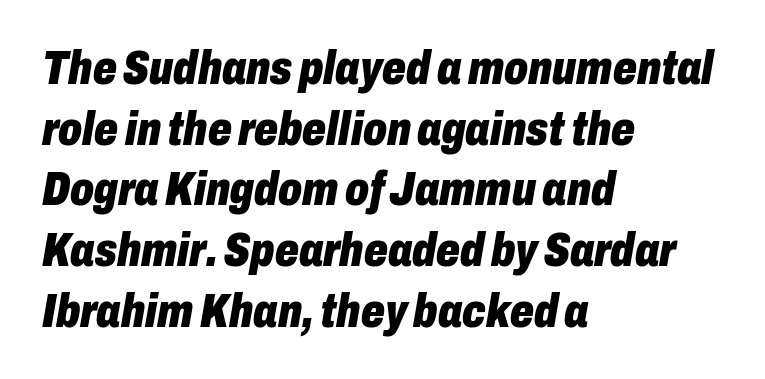
There's an unmistakable incline to the writing here. Honestly, there is no underline to notice here at all. This block has exactly the height ordinary leading produces. Stroke thickness is high; the sample reads as a true bold. Is this a fixed-width face? No — the glyphs have proportional, varying widths. Students, note that the glyphs here touch the page at normal intervals.
